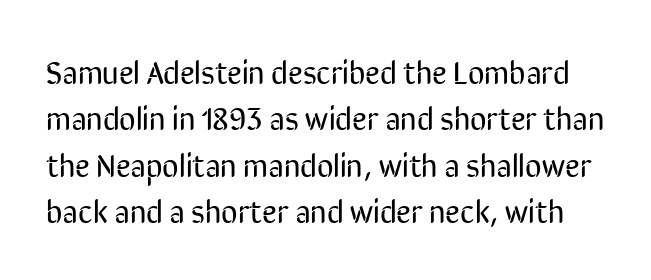
These lines are rendered in a variable-pitch font. Caption: standard tracking, unaltered. Counters stay open thanks to moderate or lighter strokes. Letterform terminals end flat and unadorned throughout the passage. Beneath every word, the page is bare. Does the lettering tilt? It doesn't — this is upright.
